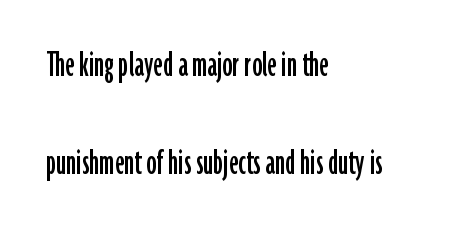
Q: Is the text italic (slanted)? A: No, it is upright.
Q: Is the typeface a serif or a sans-serif typeface? A: Sans-serif.
Q: Is the text underlined? A: No.
Q: How is the paragraph aligned? A: Left-aligned.
Q: Is the spacing between letters normal or unusually wide? A: Normal.
Q: Is the spacing between lines tight, normal or loose? A: Loose.
Q: Width (condensed, normal, or wide)? A: Condensed.
Q: Stroke contrast? A: Low.
Q: x-height? A: Medium.
Q: Monospaced? A: No.
